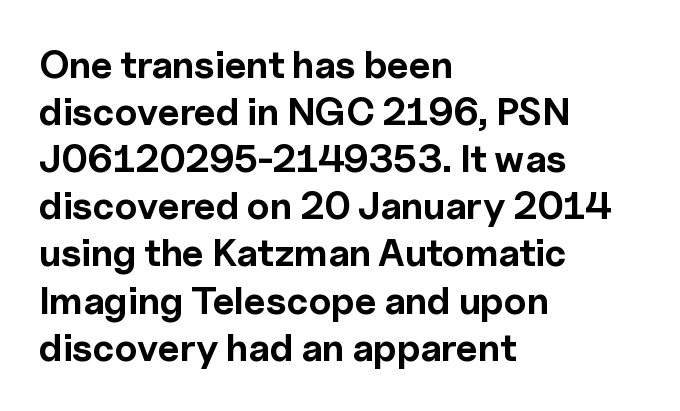
Q: Is the text bold? A: Yes.
Q: Is the text italic (slanted)? A: No, it is upright.
Q: Is the typeface a serif or a sans-serif typeface? A: Sans-serif.
Q: Is the text underlined? A: No.
Q: How is the paragraph aligned? A: Left-aligned.
Q: Is the spacing between letters normal or unusually wide? A: Normal.
Q: Width (condensed, normal, or wide)? A: Normal.
Q: x-height? A: Medium.
Q: Monospaced? A: No.
